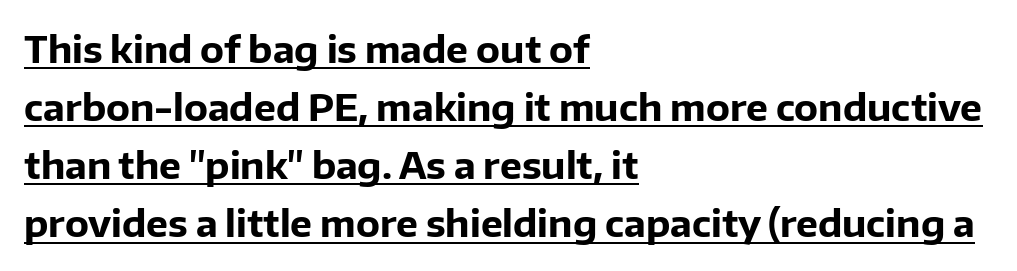
This rendering uses left alignment, leaving the right contour irregular. What kind of face is this? One without serifs — a sans. The gaps between neighbouring characters are ordinary and unremarkable. Bold? Absolutely — the strokes are thick and heavy. Nope, not italic — everything's standing straight. What decoration does the sample have? An underline.
